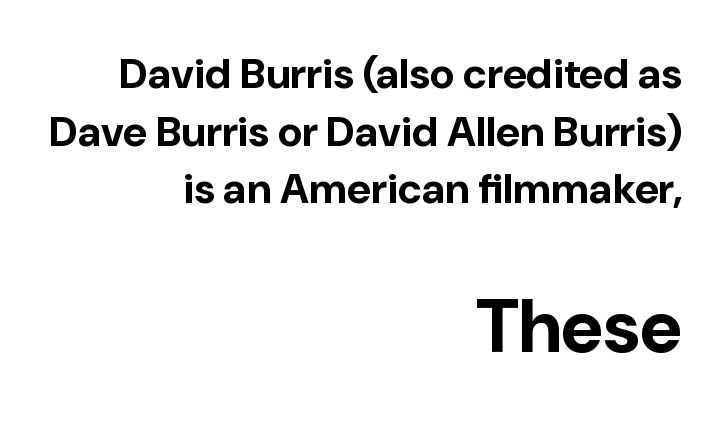
Q: Is the text bold? A: Yes.
Q: Is the text italic (slanted)? A: No, it is upright.
Q: Is the typeface a serif or a sans-serif typeface? A: Sans-serif.
Q: Is the text underlined? A: No.
Q: How is the paragraph aligned? A: Right-aligned.
Q: Is the spacing between letters normal or unusually wide? A: Normal.
Q: Is the spacing between lines tight, normal or loose? A: Normal.
Q: Which block of text is set in a larger size, the first (top) or the second (bottom)? A: The second (bottom) one.
Q: Width (condensed, normal, or wide)? A: Normal.
Q: Stroke contrast? A: Low.
Q: x-height? A: Medium.
Q: Monospaced? A: No.
